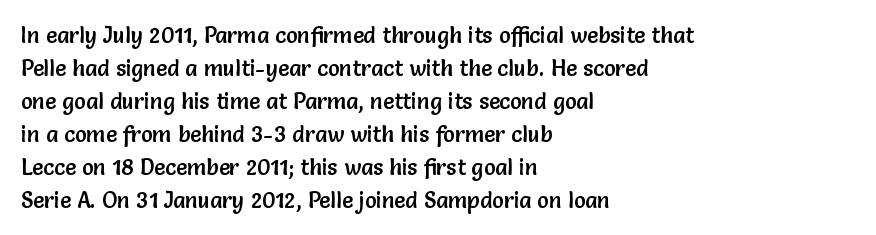
The image shows 22 px text type, upright; set left-aligned, normal line spacing (1.5x), normal letter spacing, not underlined.
